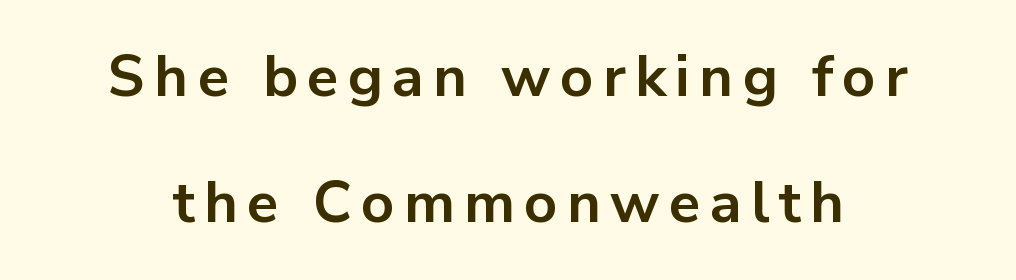
The image shows 58 px bold sans-serif type, upright; set centered, loose line spacing (2.17x), not underlined; low stroke contrast and a medium x-height.
